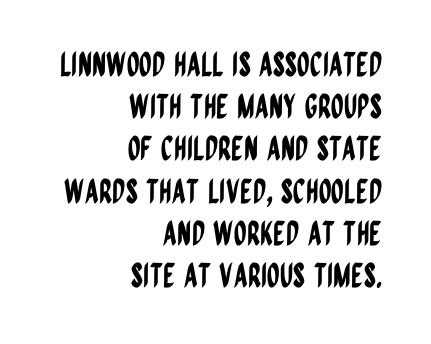
Letterform terminals end flat and unadorned throughout the passage. The foot of each line stays bare and open. The lettering holds an erect, upright posture throughout. Words appear dense and cohesive because spacing is normal. Varying glyph widths throughout — classic text-font behaviour. Short and long lines alike share a common ending point at right.
